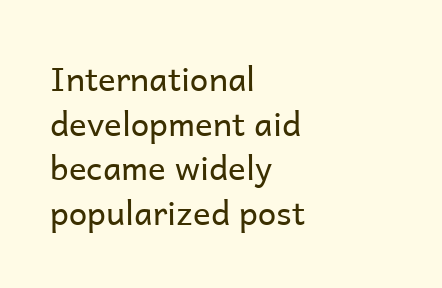
The image shows 33 px regular-weight sans-serif type, upright; set left-aligned, normal line spacing (1.35x), normal letter spacing, not underlined; low stroke contrast and a medium x-height.
